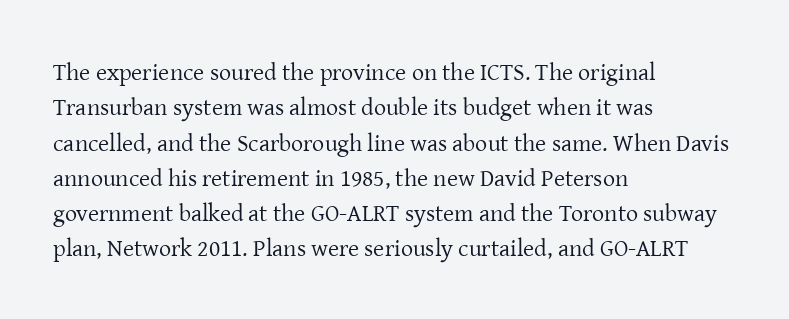
Q: Is the text bold? A: No.
Q: Is the text italic (slanted)? A: No, it is upright.
Q: Is the text underlined? A: No.
Q: How is the paragraph aligned? A: Left-aligned.
Q: Is the spacing between letters normal or unusually wide? A: Normal.
Q: Is the spacing between lines tight, normal or loose? A: Normal.
